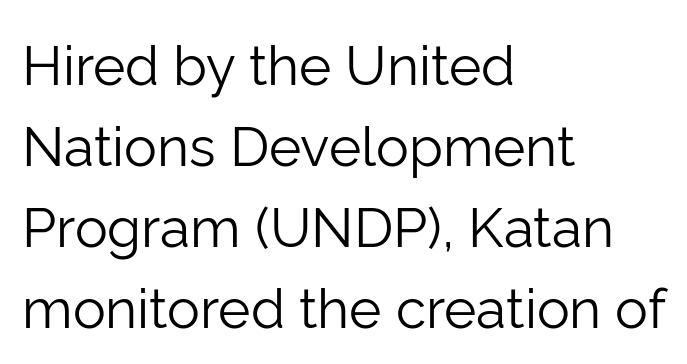
Q: Is the text bold? A: No.
Q: Is the text italic (slanted)? A: No, it is upright.
Q: Is the typeface a serif or a sans-serif typeface? A: Sans-serif.
Q: Is the text underlined? A: No.
Q: How is the paragraph aligned? A: Left-aligned.
Q: Is the spacing between letters normal or unusually wide? A: Normal.
Q: Is the spacing between lines tight, normal or loose? A: Normal.
Q: Width (condensed, normal, or wide)? A: Normal.
Q: Stroke contrast? A: Low.
Q: x-height? A: Medium.
Q: Monospaced? A: No.
